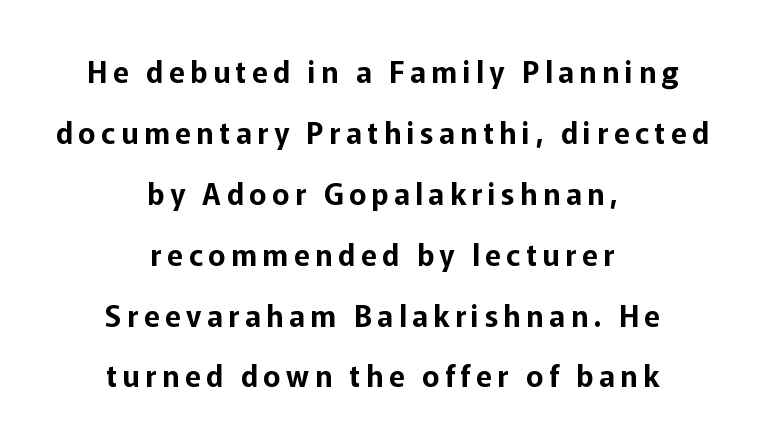
Rows of type keep a wide berth in the vertical direction. Regarding serifs, this sample does without them. A centered setting, common on invitations and titles, is used for this passage. Descender tails drop into unmarked territory. Italic? Not at all — the glyphs are vertical.
